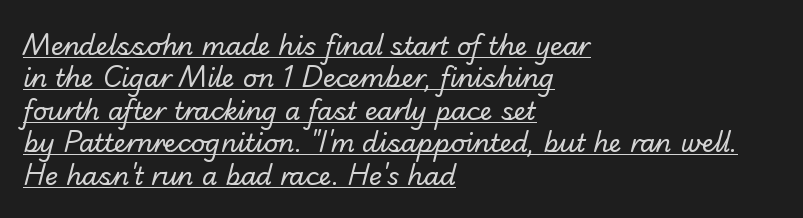
Q: Is the text bold? A: No.
Q: Is the text underlined? A: Yes.
Q: How is the paragraph aligned? A: Left-aligned.
Q: Is the spacing between letters normal or unusually wide? A: Normal.
Q: Is the spacing between lines tight, normal or loose? A: Normal.
